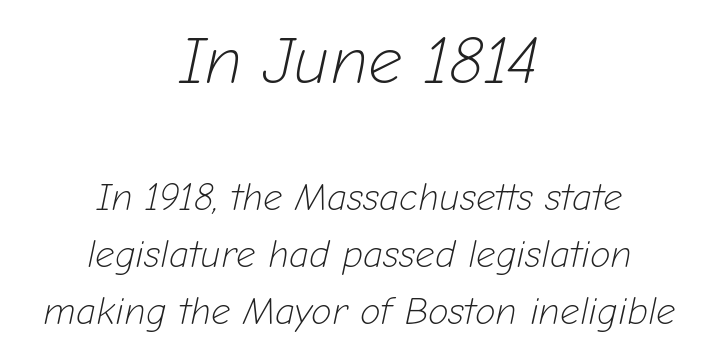
The letters are slanted; this is an italic face. Letter spacing: default. The emphasis by scale lands on block number one, above. Plain, unruled lines of type. If you measured baseline to baseline, you'd find a middling distance.
